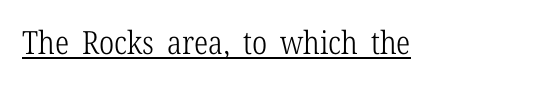
The image shows 32 px light, condensed serif type, upright; set normal letter spacing, underlined; low stroke contrast and a medium x-height.
